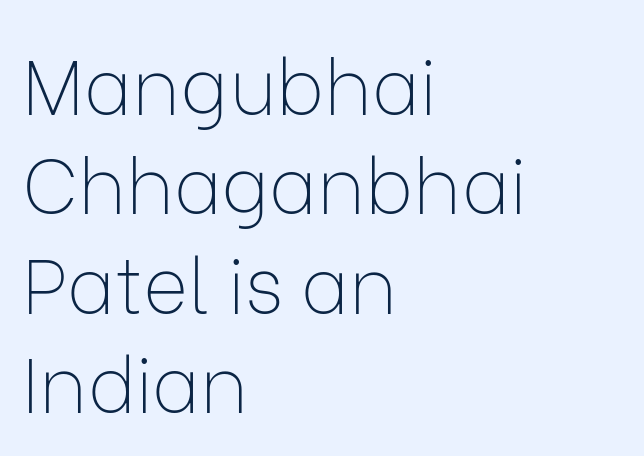
{"serif": "no", "italic": "no", "bold": "no", "weight": "thin", "width": "normal", "stroke_contrast": "low", "x_height": "medium", "monospaced": "no", "underline": "no", "align": "left", "line_spacing": "normal", "line_spacing_ratio": 1.29, "letter_spacing": "normal", "letter_spacing_em": 0.0, "glyph_px": 77}
